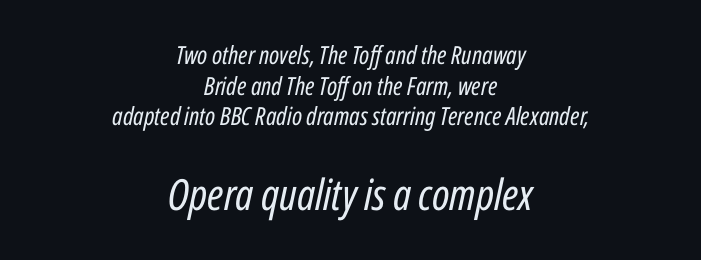
The image shows 43 px regular-weight, condensed type, italic (leaning right); set centered, line spacing 1.23x, normal letter spacing, not underlined; the second (bottom) block is 1.72x larger; low stroke contrast and a medium x-height.
